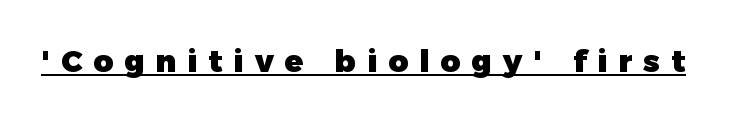
Regarding serifs, this sample does without them. This rendering features underlined lettering. Posture: vertical. Spacing verdict: proportional, widths tailored to each character. Between one letter and the next there's a generous, obvious gap.
